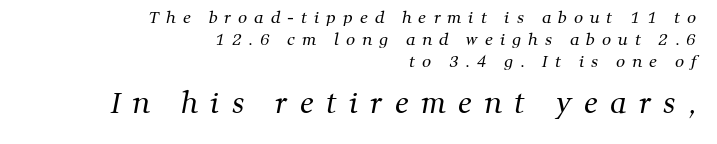
The passage shown is not underscored anywhere. Weight class: somewhere from thin through regular. Glyph-to-glyph distance is far greater than everyday printed text. The passage shown is typeset with a serif family.
